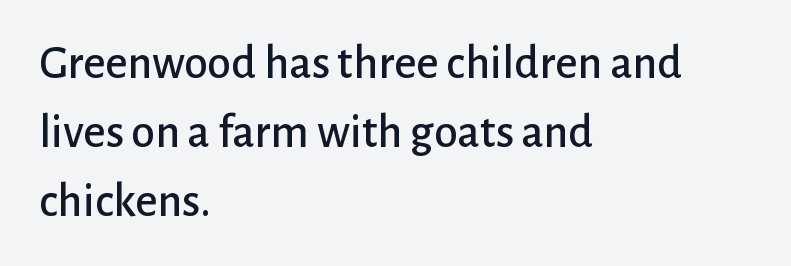
{"serif": "no", "italic": "no", "width": "normal", "stroke_contrast": "low", "x_height": "medium", "monospaced": "no", "underline": "no", "align": "left", "line_spacing": "normal", "line_spacing_ratio": 1.44, "letter_spacing": "normal", "letter_spacing_em": 0.0, "glyph_px": 48}
